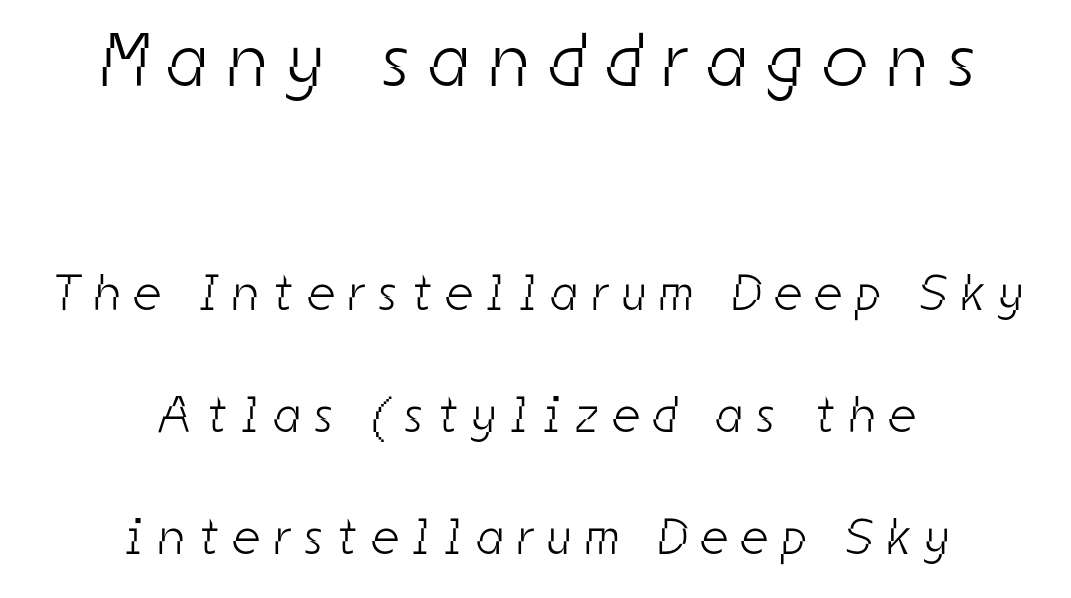
{"serif": "no", "bold": "no", "weight": "light", "width": "condensed", "stroke_contrast": "low", "x_height": "medium", "monospaced": "no", "underline": "no", "align": "center", "line_spacing": "loose", "line_spacing_ratio": 2.39, "letter_spacing": "wide", "letter_spacing_em": 0.29, "larger_block": "first", "size_ratio": 1.49, "glyph_px": 76}
